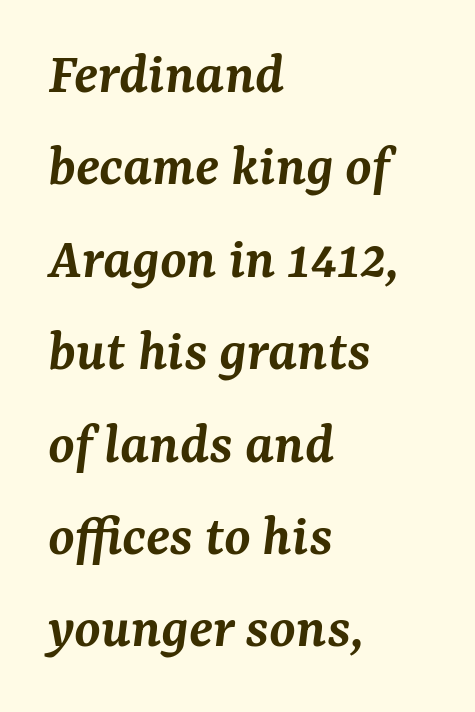
Q: Is the text bold? A: Semi-bold.
Q: Is the text italic (slanted)? A: Yes, it leans right by about 7 degrees.
Q: Is the typeface a serif or a sans-serif typeface? A: Serif.
Q: Is the text underlined? A: No.
Q: How is the paragraph aligned? A: Left-aligned.
Q: Is the spacing between letters normal or unusually wide? A: Normal.
Q: Is the spacing between lines tight, normal or loose? A: Normal.
Q: Width (condensed, normal, or wide)? A: Normal.
Q: Stroke contrast? A: Medium.
Q: x-height? A: Medium.
Q: Monospaced? A: No.
